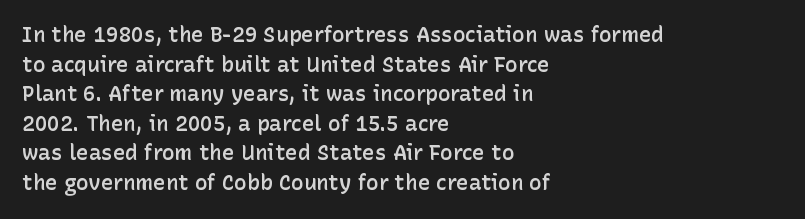
{"italic": "no", "bold": "semi", "underline": "no", "align": "left", "line_spacing": "normal", "line_spacing_ratio": 1.41, "letter_spacing": "normal", "letter_spacing_em": 0.0, "glyph_px": 21}
